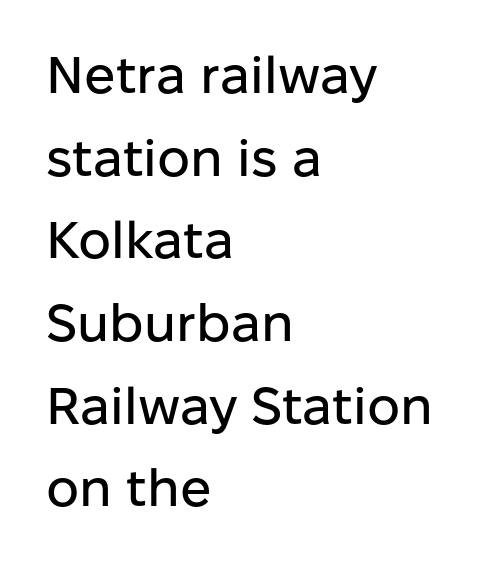
Q: Is the text italic (slanted)? A: No, it is upright.
Q: Is the typeface a serif or a sans-serif typeface? A: Sans-serif.
Q: Is the text underlined? A: No.
Q: How is the paragraph aligned? A: Left-aligned.
Q: Is the spacing between letters normal or unusually wide? A: Normal.
Q: Is the spacing between lines tight, normal or loose? A: Normal.
Q: Width (condensed, normal, or wide)? A: Normal.
Q: Stroke contrast? A: Low.
Q: x-height? A: Medium.
Q: Monospaced? A: No.
